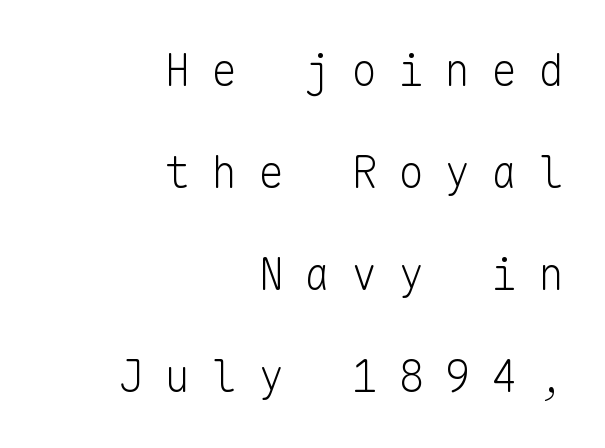
Q: Is the text bold? A: No.
Q: Is the text italic (slanted)? A: No, it is upright.
Q: Is the typeface a serif or a sans-serif typeface? A: Sans-serif.
Q: Is the text underlined? A: No.
Q: How is the paragraph aligned? A: Right-aligned.
Q: Is the spacing between letters normal or unusually wide? A: Unusually wide.
Q: Is the spacing between lines tight, normal or loose? A: Loose.
Q: Width (condensed, normal, or wide)? A: Normal.
Q: Stroke contrast? A: Low.
Q: x-height? A: Medium.
Q: Monospaced? A: Yes.
